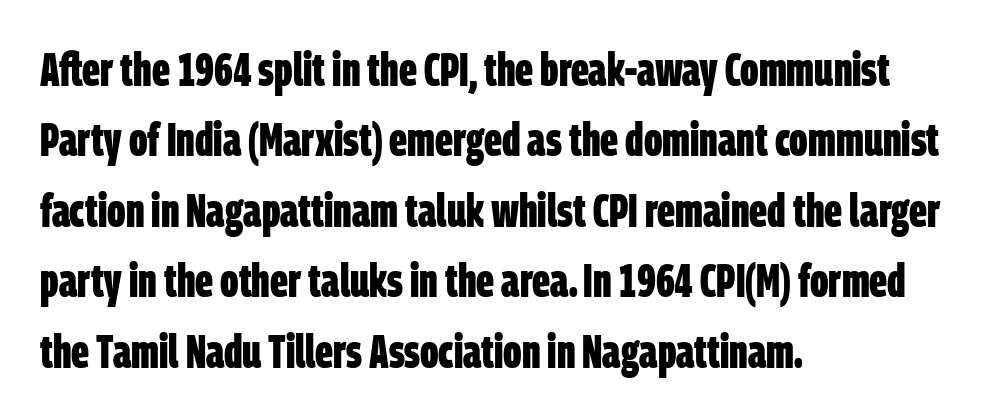
The image shows 47 px bold, condensed sans-serif type; set left-aligned, normal line spacing (1.5x), normal letter spacing, not underlined; low stroke contrast and a large x-height.
